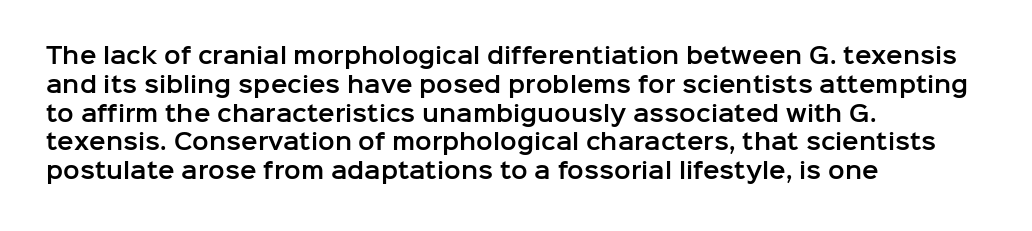
The image shows 22 px text type, upright; set left-aligned, normal line spacing (1.31x), normal letter spacing, not underlined.
